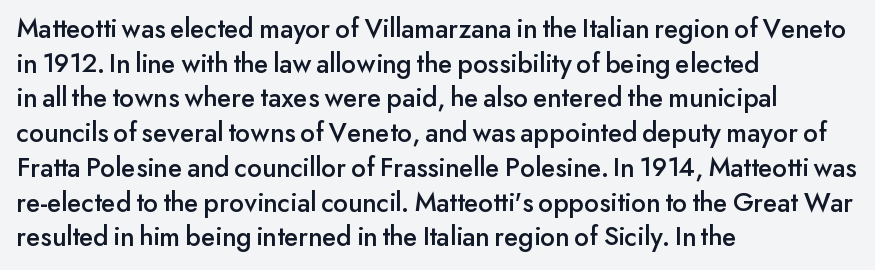
{"serif": "no", "italic": "no", "width": "normal", "stroke_contrast": "low", "x_height": "small", "monospaced": "no", "underline": "no", "align": "left", "line_spacing_ratio": 1.24, "letter_spacing": "normal", "letter_spacing_em": 0.0, "glyph_px": 28}
